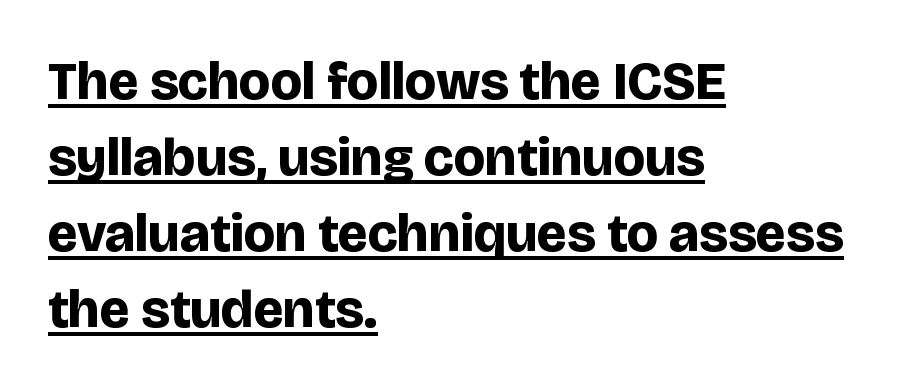
{"serif": "no", "italic": "no", "bold": "yes", "weight": "bold", "width": "normal", "stroke_contrast": "low", "x_height": "large", "monospaced": "no", "underline": "yes", "align": "left", "line_spacing": "normal", "line_spacing_ratio": 1.41, "letter_spacing": "normal", "letter_spacing_em": 0.0, "glyph_px": 54}
